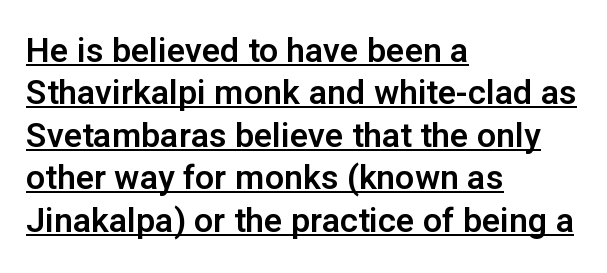
Q: Is the text italic (slanted)? A: No, it is upright.
Q: Is the typeface a serif or a sans-serif typeface? A: Sans-serif.
Q: Is the text underlined? A: Yes.
Q: How is the paragraph aligned? A: Left-aligned.
Q: Is the spacing between letters normal or unusually wide? A: Normal.
Q: Is the spacing between lines tight, normal or loose? A: Normal.
Q: Width (condensed, normal, or wide)? A: Normal.
Q: Stroke contrast? A: Low.
Q: x-height? A: Medium.
Q: Monospaced? A: No.
